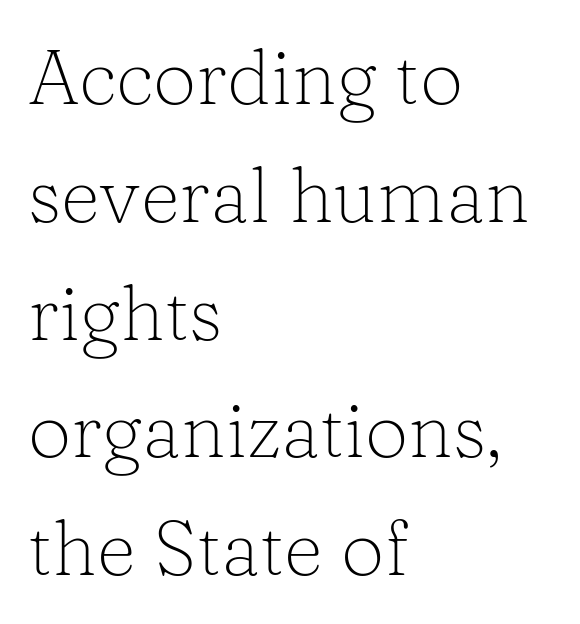
{"serif": "yes", "italic": "no", "bold": "no", "weight": "light", "width": "normal", "stroke_contrast": "low", "x_height": "medium", "monospaced": "no", "underline": "no", "align": "left", "line_spacing": "normal", "line_spacing_ratio": 1.53, "letter_spacing": "normal", "letter_spacing_em": 0.0, "glyph_px": 77}
